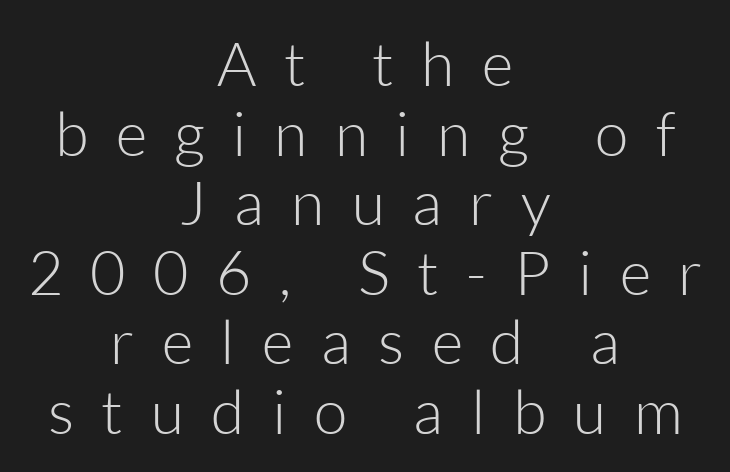
Q: Is the text bold? A: No.
Q: Is the text italic (slanted)? A: No, it is upright.
Q: Is the typeface a serif or a sans-serif typeface? A: Sans-serif.
Q: Is the text underlined? A: No.
Q: How is the paragraph aligned? A: Centered.
Q: Is the spacing between letters normal or unusually wide? A: Unusually wide.
Q: Is the spacing between lines tight, normal or loose? A: Tight.
Q: Width (condensed, normal, or wide)? A: Normal.
Q: Stroke contrast? A: Low.
Q: x-height? A: Medium.
Q: Monospaced? A: No.
